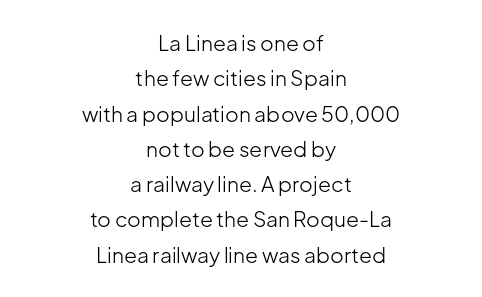
{"italic": "no", "bold": "no", "underline": "no", "align": "center", "line_spacing": "normal", "line_spacing_ratio": 1.68, "letter_spacing": "normal", "letter_spacing_em": 0.0, "glyph_px": 21}
